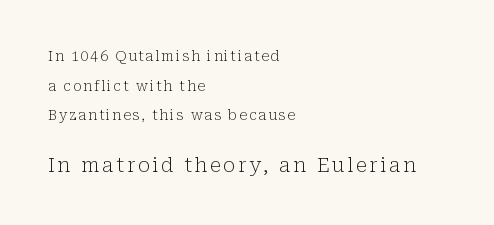
Q: Is the text bold? A: No.
Q: Is the text italic (slanted)? A: No, it is upright.
Q: Is the text underlined? A: No.
Q: How is the paragraph aligned? A: Left-aligned.
Q: Is the spacing between lines tight, normal or loose? A: Loose.
Q: Which block of text is set in a larger size, the first (top) or the second (bottom)? A: The second (bottom) one.
